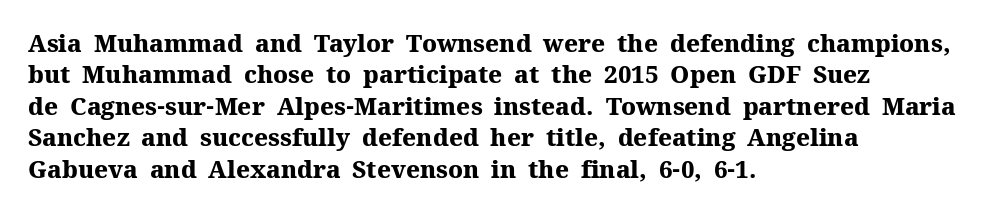
Caption: standard tracking, unaltered. In CSS terms this would be text-align: left. Unlike italic type, these characters show no tilt at all. A dark, heavy texture on the line: the type is bold.
